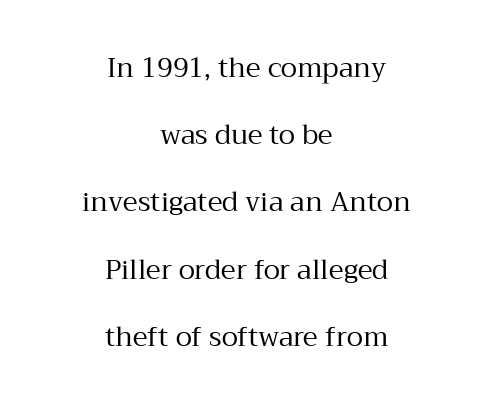
{"italic": "no", "bold": "no", "underline": "no", "align": "center", "line_spacing": "loose", "line_spacing_ratio": 2.49, "letter_spacing": "normal", "letter_spacing_em": 0.0, "glyph_px": 27}
